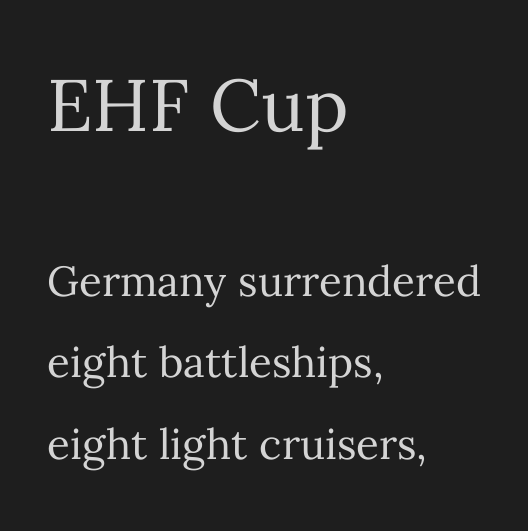
What stands out about the letter spacing? Nothing — it is the standard amount. Reading down the block, your eye returns to a fixed left position each line. The block of text is sparse from top to bottom, with ample space between rows. Is there any slant? The stems are plumb.
